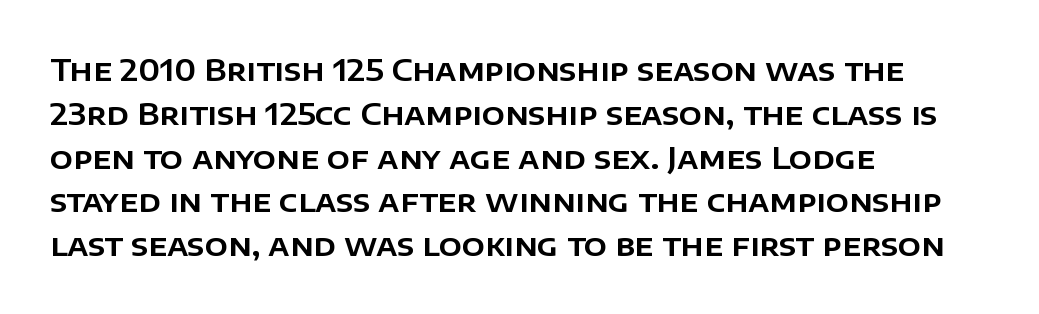
The image shows 30 px sans-serif type, upright; set left-aligned, normal line spacing (1.46x), normal letter spacing, not underlined; low stroke contrast and a large x-height.
